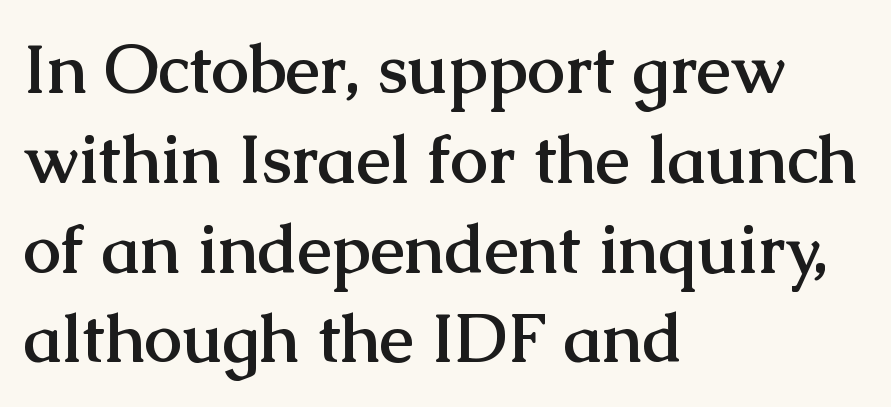
The lines sit at an ordinary, default distance from one another. Decoration check: the copy has no underline. Thick stems and heavy bowls — unmistakably bold. Type style note: has serifs. The letters advance in unequal steps, a hallmark of proportional type.
